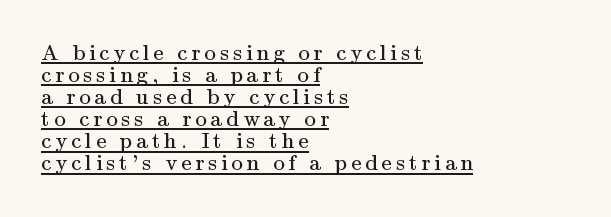
Q: Is the text bold? A: No.
Q: Is the text italic (slanted)? A: No, it is upright.
Q: Is the text underlined? A: Yes.
Q: How is the paragraph aligned? A: Left-aligned.
Q: Is the spacing between lines tight, normal or loose? A: Tight.
